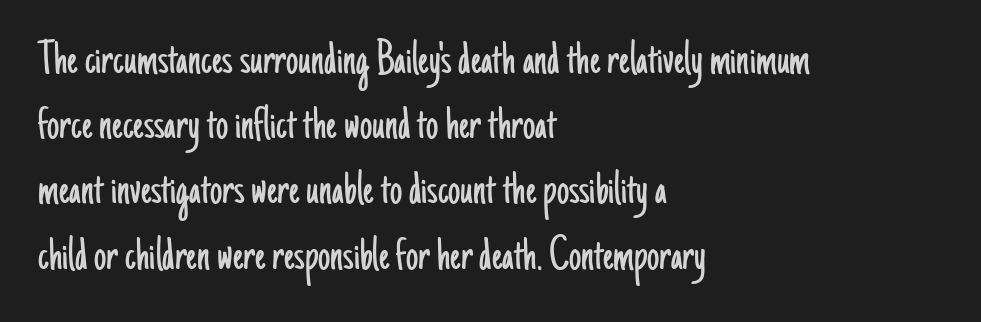
Q: Is the text bold? A: No.
Q: Is the text italic (slanted)? A: No, it is upright.
Q: Is the typeface a serif or a sans-serif typeface? A: Sans-serif.
Q: Is the text underlined? A: No.
Q: How is the paragraph aligned? A: Left-aligned.
Q: Is the spacing between letters normal or unusually wide? A: Normal.
Q: Is the spacing between lines tight, normal or loose? A: Normal.
Q: Width (condensed, normal, or wide)? A: Condensed.
Q: Stroke contrast? A: Low.
Q: x-height? A: Small.
Q: Monospaced? A: No.
